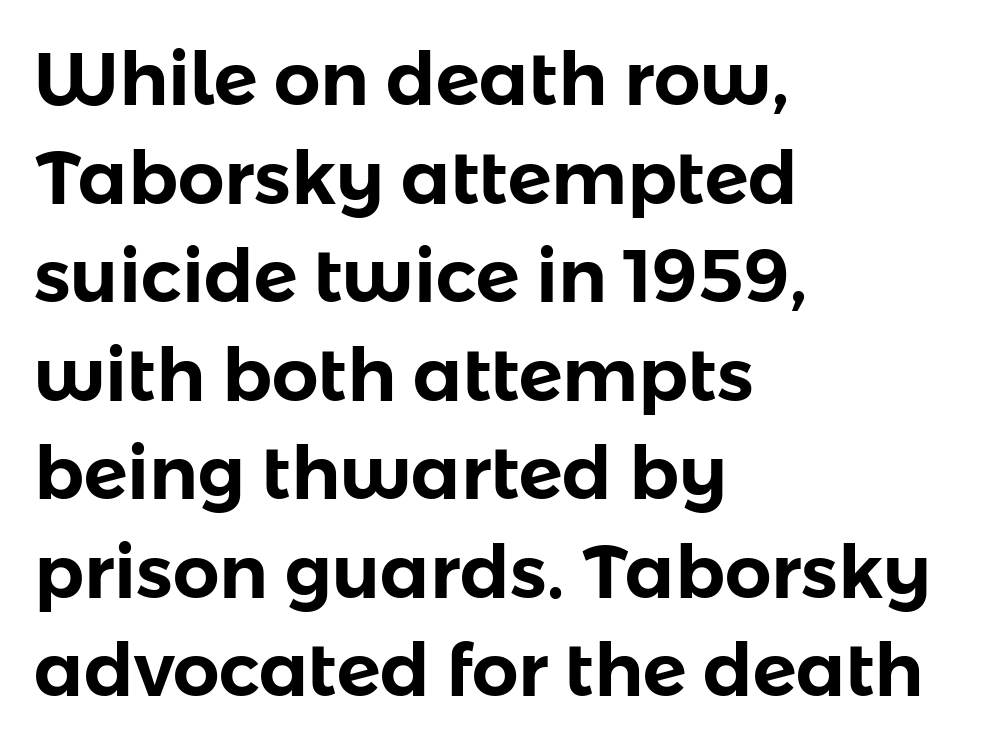
Q: Is the text italic (slanted)? A: No, it is upright.
Q: Is the typeface a serif or a sans-serif typeface? A: Sans-serif.
Q: Is the text underlined? A: No.
Q: How is the paragraph aligned? A: Left-aligned.
Q: Is the spacing between letters normal or unusually wide? A: Normal.
Q: Is the spacing between lines tight, normal or loose? A: Normal.
Q: Width (condensed, normal, or wide)? A: Normal.
Q: Stroke contrast? A: Low.
Q: x-height? A: Medium.
Q: Monospaced? A: No.
